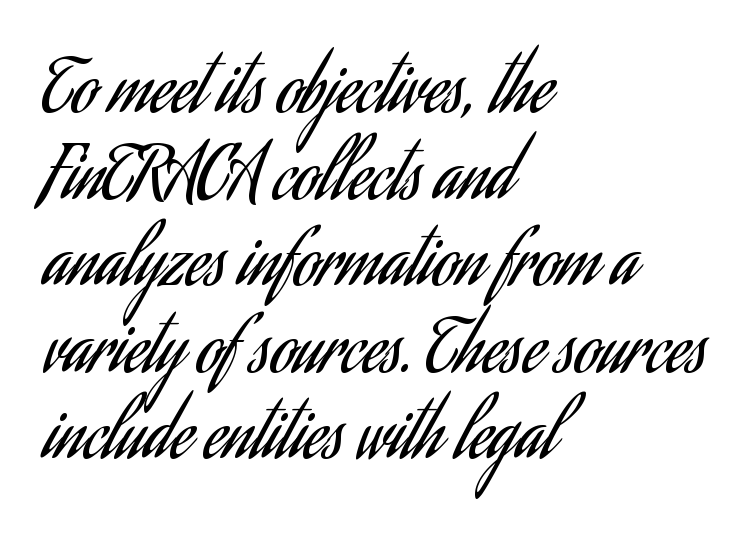
{"serif": "no", "bold": "no", "weight": "regular", "width": "condensed", "stroke_contrast": "low", "x_height": "small", "monospaced": "no", "underline": "no", "align": "left", "line_spacing_ratio": 1.22, "letter_spacing": "normal", "letter_spacing_em": 0.0, "glyph_px": 71}
